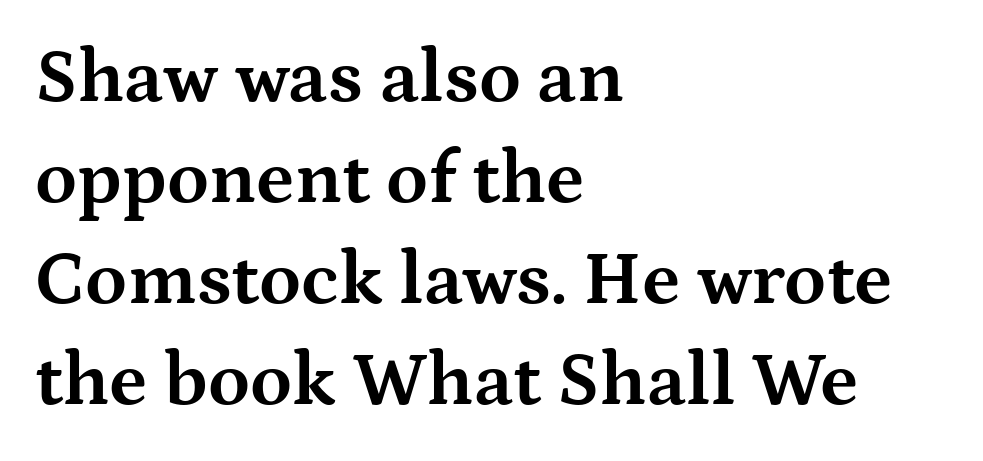
{"serif": "yes", "italic": "no", "bold": "yes", "weight": "bold", "width": "wide", "stroke_contrast": "medium", "x_height": "medium", "monospaced": "no", "underline": "no", "align": "left", "line_spacing": "normal", "line_spacing_ratio": 1.33, "letter_spacing": "normal", "letter_spacing_em": 0.0, "glyph_px": 76}
